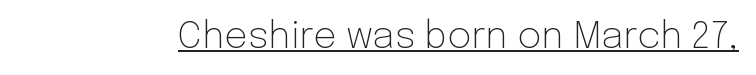
Q: Is the text bold? A: No.
Q: Is the text italic (slanted)? A: No, it is upright.
Q: Is the typeface a serif or a sans-serif typeface? A: Sans-serif.
Q: Is the text underlined? A: Yes.
Q: Is the spacing between letters normal or unusually wide? A: Normal.
Q: Width (condensed, normal, or wide)? A: Normal.
Q: Stroke contrast? A: Low.
Q: x-height? A: Medium.
Q: Monospaced? A: No.
